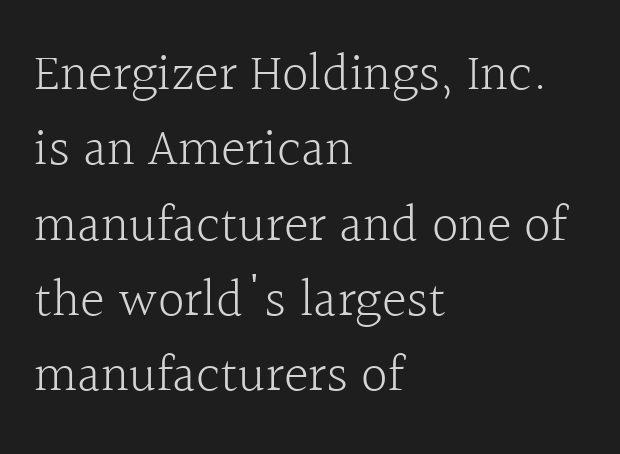
Q: Is the text bold? A: No.
Q: Is the text italic (slanted)? A: No, it is upright.
Q: Is the typeface a serif or a sans-serif typeface? A: Serif.
Q: Is the text underlined? A: No.
Q: How is the paragraph aligned? A: Left-aligned.
Q: Is the spacing between letters normal or unusually wide? A: Normal.
Q: Is the spacing between lines tight, normal or loose? A: Normal.
Q: Width (condensed, normal, or wide)? A: Normal.
Q: x-height? A: Medium.
Q: Monospaced? A: No.
